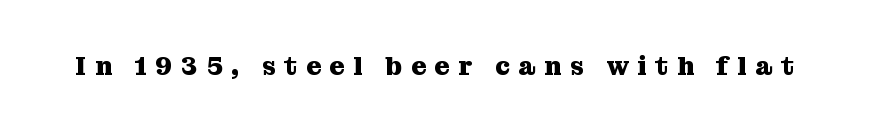
The image shows 26 px bold type, upright; set unusually wide letter spacing (+0.33 em), not underlined.
